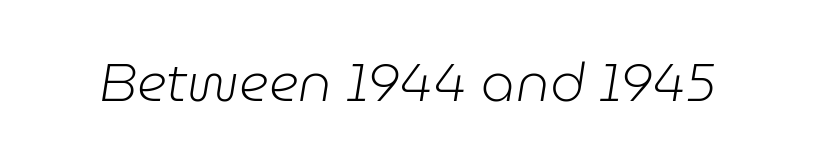
On a weight scale, this lands at 450 or below. Beneath every word, the page is bare. Observe the ordinary spacing: letters are neighbours, not strangers. Here the designer chose a conventional face with non-uniform glyph widths.
